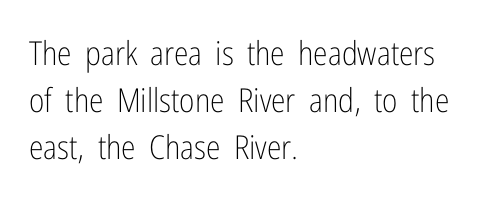
This rendering leaves character spacing at its baseline value. The face looks like a standard text weight, possibly lighter. The glyphs in this specimen are sans serif. Only glyphs here, with clear space below each row.
